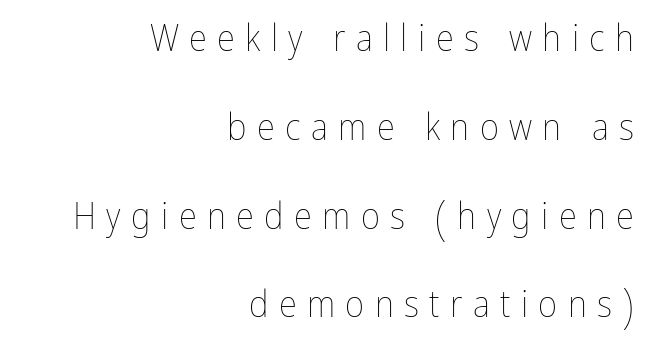
The image shows 37 px thin, condensed type, upright; set right-aligned, loose line spacing (2.4x), unusually wide letter spacing (+0.28 em), not underlined; low stroke contrast and a medium x-height.
